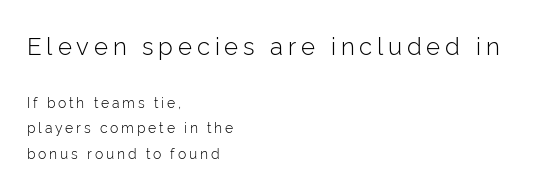
The image shows 24 px text type, upright; set left-aligned, line spacing 1.85x, unusually wide letter spacing (+0.2 em), not underlined; the first (top) block is 1.71x larger.
